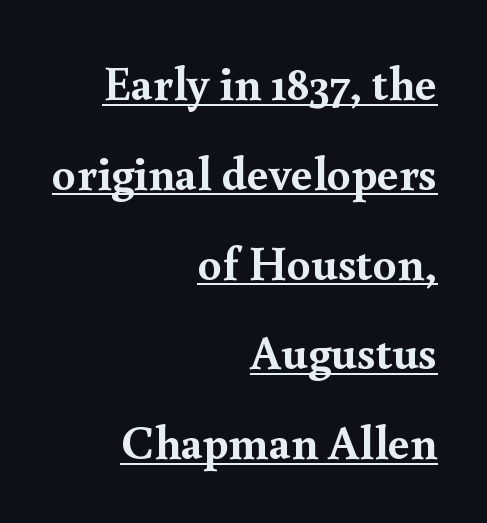
The image shows 48 px semibold serif type, upright; set right-aligned, line spacing 1.87x, normal letter spacing, underlined; a small x-height.
